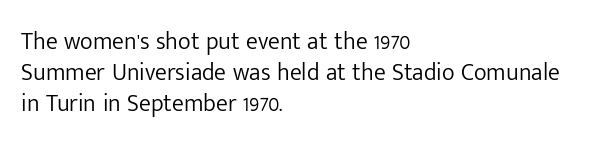
The image shows 24 px text type, upright; set left-aligned, normal line spacing (1.3x), normal letter spacing, not underlined.
